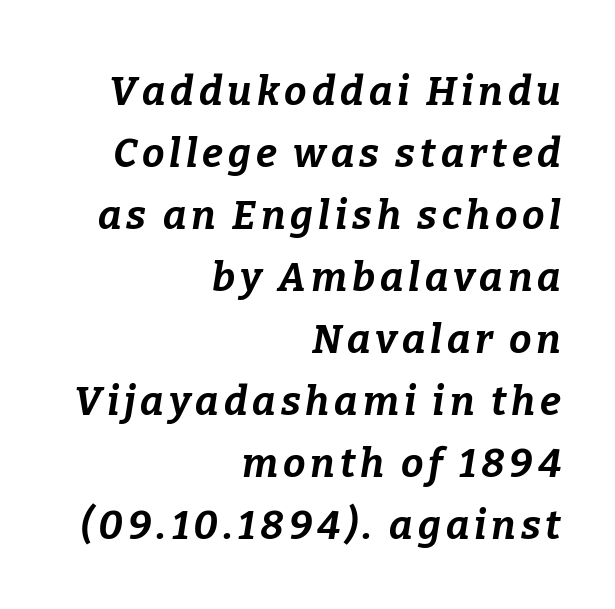
Q: Is the text bold? A: Yes.
Q: Is the text italic (slanted)? A: Yes, it leans right by about 9 degrees.
Q: Is the text underlined? A: No.
Q: How is the paragraph aligned? A: Right-aligned.
Q: Is the spacing between lines tight, normal or loose? A: Normal.
Q: Width (condensed, normal, or wide)? A: Normal.
Q: Stroke contrast? A: Low.
Q: x-height? A: Medium.
Q: Monospaced? A: No.
